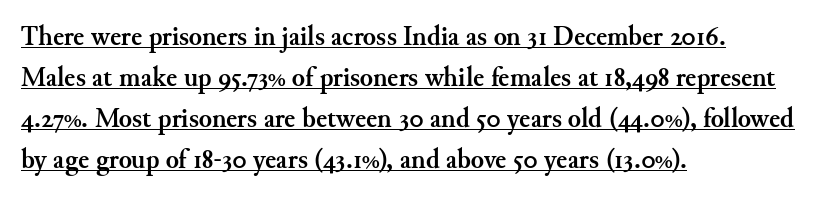
Q: Is the text bold? A: Yes.
Q: Is the text italic (slanted)? A: No, it is upright.
Q: Is the text underlined? A: Yes.
Q: How is the paragraph aligned? A: Left-aligned.
Q: Is the spacing between letters normal or unusually wide? A: Normal.
Q: Is the spacing between lines tight, normal or loose? A: Normal.
